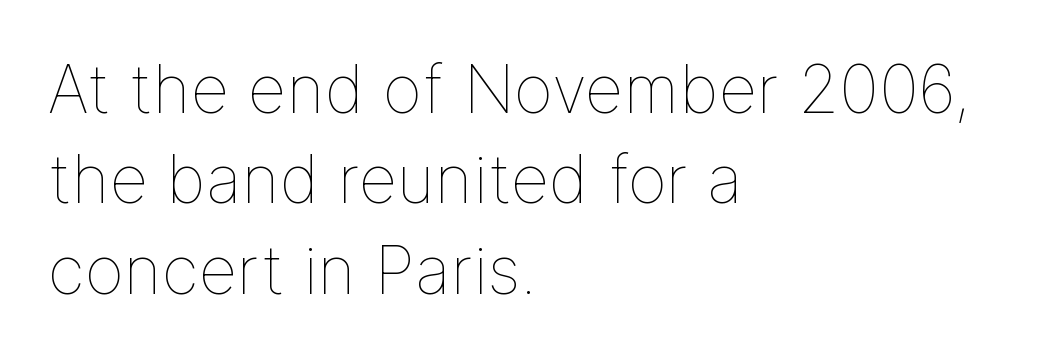
Q: Is the text bold? A: No.
Q: Is the text italic (slanted)? A: No, it is upright.
Q: Is the text underlined? A: No.
Q: How is the paragraph aligned? A: Left-aligned.
Q: Is the spacing between letters normal or unusually wide? A: Normal.
Q: Is the spacing between lines tight, normal or loose? A: Normal.
Q: Width (condensed, normal, or wide)? A: Normal.
Q: Stroke contrast? A: Low.
Q: x-height? A: Medium.
Q: Monospaced? A: No.
